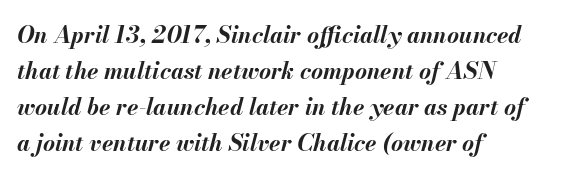
The image shows 23 px bold type, italic (leaning right); set left-aligned, normal line spacing (1.56x), normal letter spacing, not underlined.
